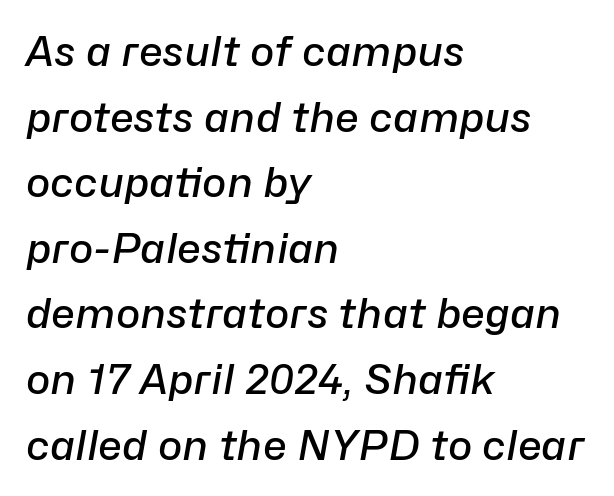
Set as a demibold, roughly 600 on the weight scale. Evenly set lines give the paragraph a standard silhouette. Is the block centered? No — it sits flush against the left margin. This rendering leaves character spacing at its baseline value. Unmarked baselines from the first word to the last. There's an unmistakable incline to the writing here.
